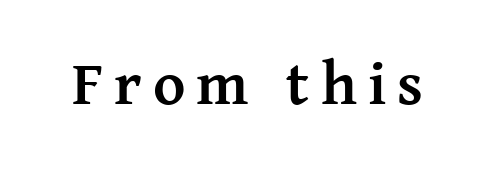
This is serif lettering, the kind often seen in printed books. Nope, not italic — everything's standing straight. Underlining? Definitely not there. Set as a true bold cut, around the 700 mark. Do the characters align in a grid? No, the font is proportional.
